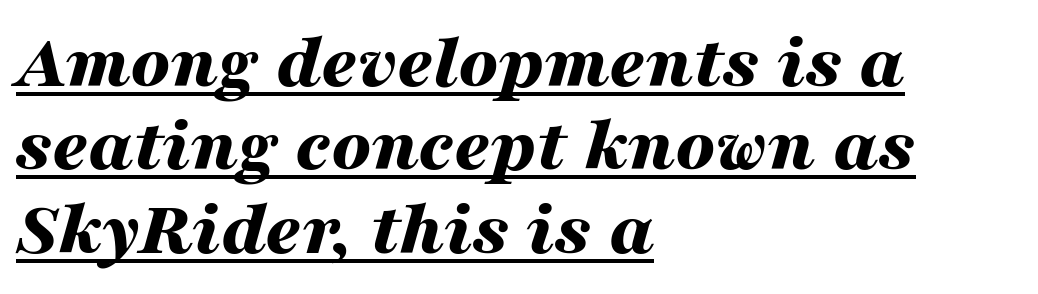
Q: Is the text bold? A: Yes.
Q: Is the text italic (slanted)? A: Yes, it leans right by about 16 degrees.
Q: Is the text underlined? A: Yes.
Q: How is the paragraph aligned? A: Left-aligned.
Q: Is the spacing between letters normal or unusually wide? A: Normal.
Q: Is the spacing between lines tight, normal or loose? A: Tight.
Q: Width (condensed, normal, or wide)? A: Wide.
Q: Stroke contrast? A: Medium.
Q: x-height? A: Medium.
Q: Monospaced? A: No.
